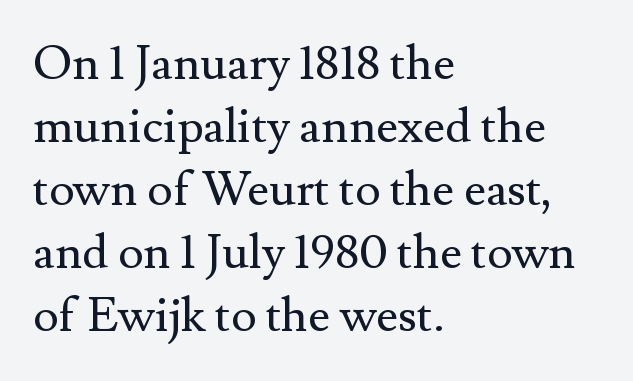
{"serif": "yes", "italic": "no", "bold": "no", "weight": "regular", "width": "normal", "stroke_contrast": "medium", "x_height": "small", "monospaced": "no", "underline": "no", "align": "left", "line_spacing": "normal", "line_spacing_ratio": 1.31, "letter_spacing": "normal", "letter_spacing_em": 0.0, "glyph_px": 48}
